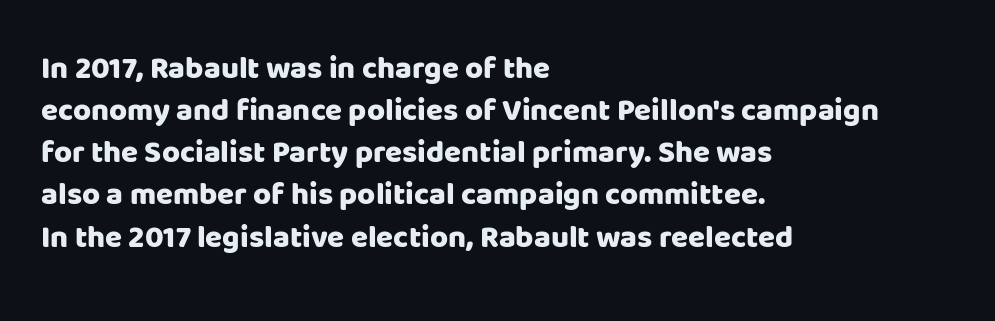
Q: Is the text bold? A: Yes.
Q: Is the text italic (slanted)? A: No, it is upright.
Q: Is the typeface a serif or a sans-serif typeface? A: Sans-serif.
Q: Is the text underlined? A: No.
Q: How is the paragraph aligned? A: Left-aligned.
Q: Is the spacing between letters normal or unusually wide? A: Normal.
Q: Is the spacing between lines tight, normal or loose? A: Normal.
Q: Width (condensed, normal, or wide)? A: Normal.
Q: Stroke contrast? A: Low.
Q: x-height? A: Large.
Q: Monospaced? A: No.
